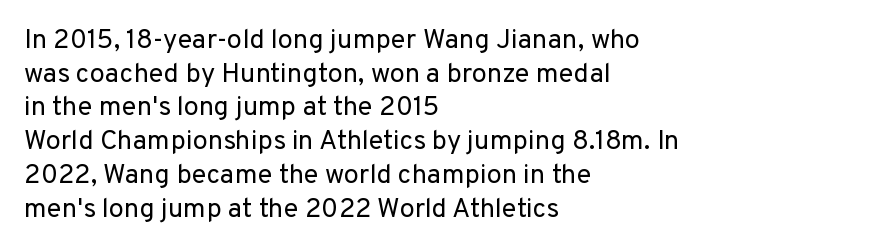
The image shows 27 px text type, upright; set left-aligned, normal line spacing (1.25x), normal letter spacing, not underlined.
